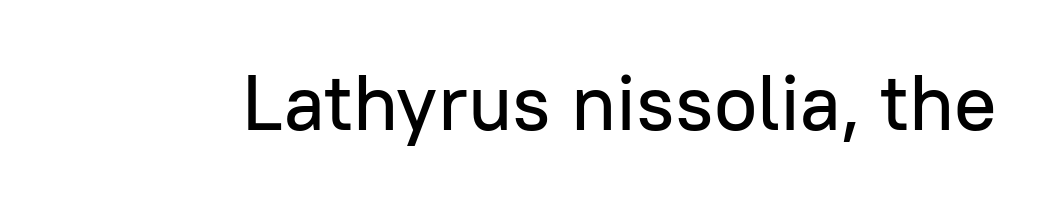
The image shows 79 px sans-serif type, upright; set normal letter spacing, not underlined; low stroke contrast and a medium x-height.
